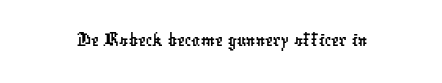
These lines are composed in type without serifs. No word sits above an underline. You could not count columns in this text — the font is proportionally spaced. Spacing between characters is what you'd get straight out of the box.
